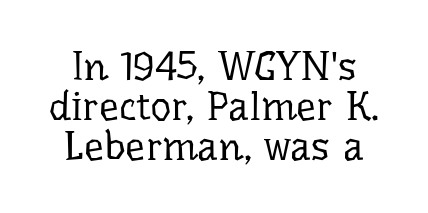
Q: Is the text bold? A: No.
Q: Is the text italic (slanted)? A: No, it is upright.
Q: Is the typeface a serif or a sans-serif typeface? A: Serif.
Q: Is the text underlined? A: No.
Q: Is the spacing between letters normal or unusually wide? A: Normal.
Q: Is the spacing between lines tight, normal or loose? A: Tight.
Q: Width (condensed, normal, or wide)? A: Normal.
Q: Stroke contrast? A: Low.
Q: x-height? A: Medium.
Q: Monospaced? A: No.
